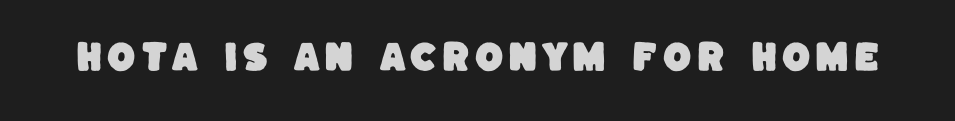
The passage shown is typed in a proportional face where columns would drift. Observe the absence of serifs on each vertical stroke in this sample. Quick note: underline off.
